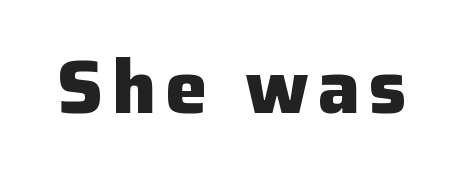
The image shows 75 px heavy sans-serif type, upright; set not underlined; low stroke contrast and a medium x-height.
